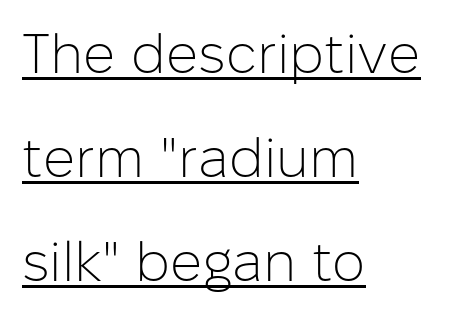
Quick note: underline on. Stem width sits at or under what a default text font uses. Quick note: not italic, upright. The passage is arranged the way most books set body copy — flush left. Here the glyphs are tracked normally, forming tight word shapes. The typeface chosen for these lines omits serifs.
